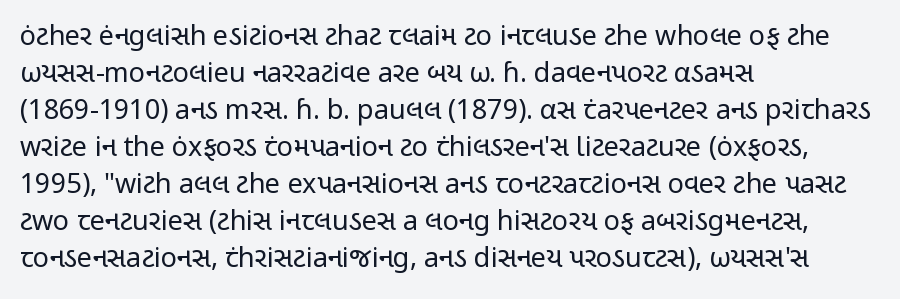
Reading down the block, your eye returns to a fixed left position each line. Tall strokes in this sample are plumb rather than angled. The rendering uses a moderate line-height, typical for paragraphs. This is not heavy type; no bold has been used. Any mark beneath the type? The region is blank. Each word holds together tightly as a unit, with standard inter-letter gaps.
